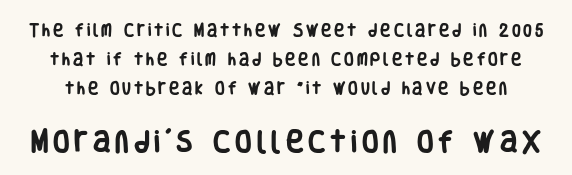
{"italic": "no", "bold": "yes", "underline": "no", "line_spacing": "loose", "line_spacing_ratio": 2.06, "letter_spacing": "wide", "letter_spacing_em": 0.2, "larger_block": "second", "size_ratio": 1.71, "glyph_px": 24}
